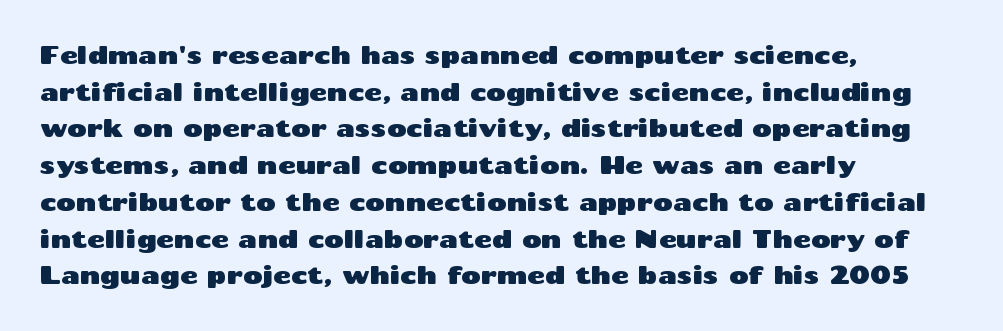
{"italic": "no", "underline": "no", "align": "left", "line_spacing": "normal", "line_spacing_ratio": 1.53, "letter_spacing": "normal", "letter_spacing_em": 0.0, "glyph_px": 24}
